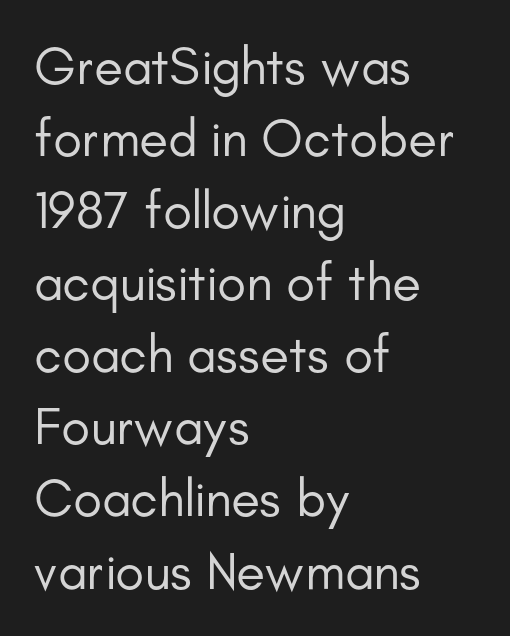
The image shows 53 px regular-weight sans-serif type, upright; set left-aligned, normal line spacing (1.36x), normal letter spacing, not underlined; low stroke contrast and a small x-height.
